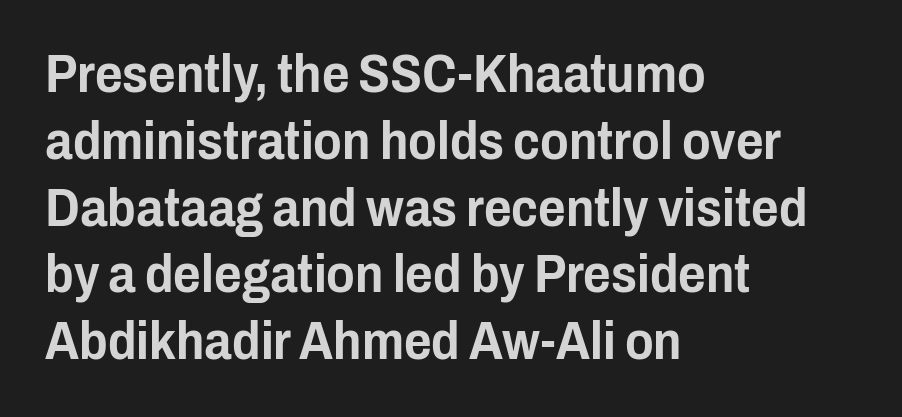
Q: Is the text italic (slanted)? A: No, it is upright.
Q: Is the typeface a serif or a sans-serif typeface? A: Sans-serif.
Q: Is the text underlined? A: No.
Q: How is the paragraph aligned? A: Left-aligned.
Q: Is the spacing between letters normal or unusually wide? A: Normal.
Q: Is the spacing between lines tight, normal or loose? A: Normal.
Q: Width (condensed, normal, or wide)? A: Condensed.
Q: Stroke contrast? A: Low.
Q: x-height? A: Medium.
Q: Monospaced? A: No.
